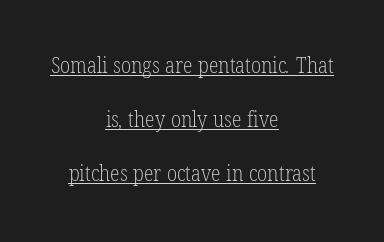
This sample uses plain, unmodified letter spacing. Rows of type keep a wide berth in the vertical direction. The words here are underlined. Stem width sits at or under what a default text font uses. The paragraph has two soft edges and a firm central axis.
